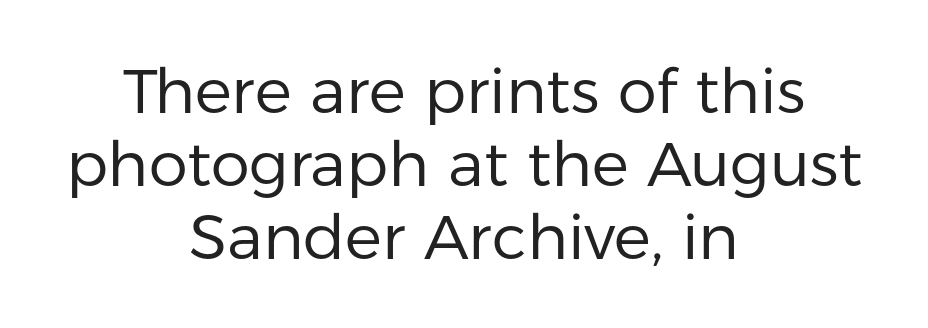
{"serif": "no", "italic": "no", "bold": "no", "weight": "regular", "width": "normal", "stroke_contrast": "low", "x_height": "medium", "monospaced": "no", "underline": "no", "align": "center", "line_spacing_ratio": 1.18, "letter_spacing": "normal", "letter_spacing_em": 0.0, "glyph_px": 62}
